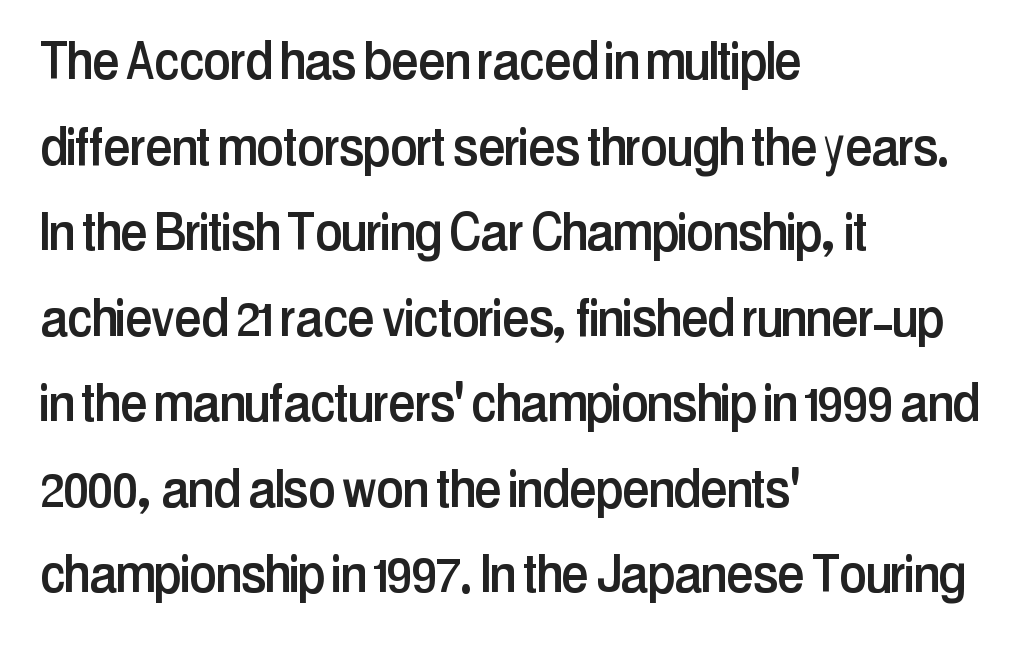
Q: Is the text italic (slanted)? A: No, it is upright.
Q: Is the typeface a serif or a sans-serif typeface? A: Sans-serif.
Q: Is the text underlined? A: No.
Q: How is the paragraph aligned? A: Left-aligned.
Q: Is the spacing between letters normal or unusually wide? A: Normal.
Q: Is the spacing between lines tight, normal or loose? A: Normal.
Q: Width (condensed, normal, or wide)? A: Condensed.
Q: Stroke contrast? A: Low.
Q: x-height? A: Medium.
Q: Monospaced? A: No.
